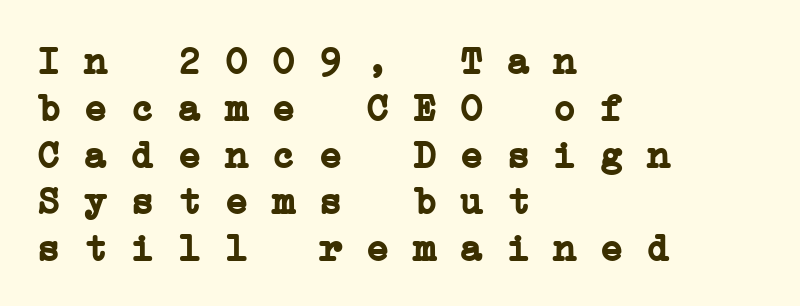
The lines are quadded left. Letter spacing: default. Chunky letters — that's bold for sure. A typesetter would call this monospace, since all characters share one set width. The typeface chosen for these lines features serifs.
